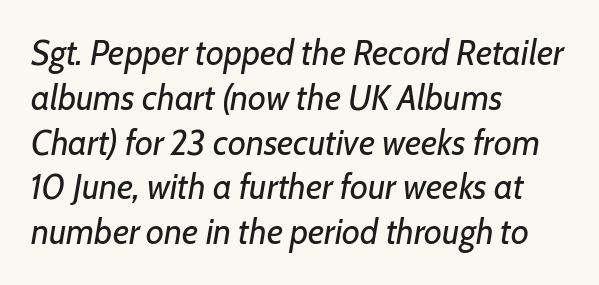
Q: Is the text bold? A: No.
Q: Is the text italic (slanted)? A: Yes, it leans right by about 7 degrees.
Q: Is the text underlined? A: No.
Q: How is the paragraph aligned? A: Left-aligned.
Q: Is the spacing between letters normal or unusually wide? A: Normal.
Q: Is the spacing between lines tight, normal or loose? A: Normal.
Q: Width (condensed, normal, or wide)? A: Normal.
Q: Stroke contrast? A: Low.
Q: x-height? A: Medium.
Q: Monospaced? A: No.
